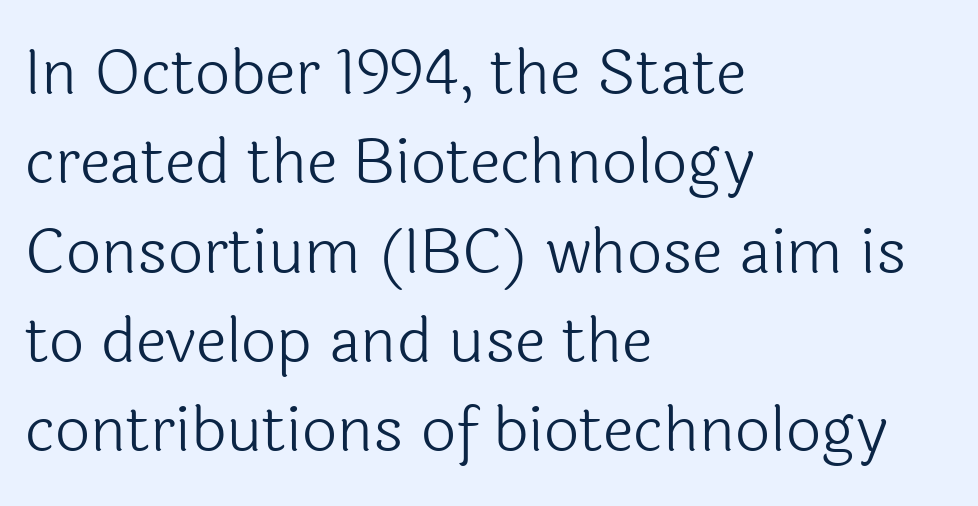
The space between consecutive lines is moderate. Words float on clear page, feet unadorned. Here the designer chose a conventional face with non-uniform glyph widths. Stroke mass is kept to a normal reading level or below. Standard letterfit; no display-style spreading of the glyphs.
